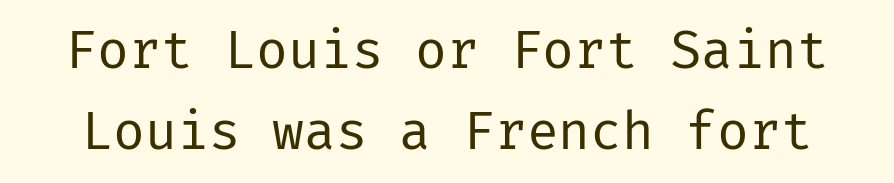
Q: Is the text bold? A: No.
Q: Is the text italic (slanted)? A: No, it is upright.
Q: Is the typeface a serif or a sans-serif typeface? A: Sans-serif.
Q: Is the text underlined? A: No.
Q: Is the spacing between letters normal or unusually wide? A: Normal.
Q: Is the spacing between lines tight, normal or loose? A: Normal.
Q: Width (condensed, normal, or wide)? A: Normal.
Q: Stroke contrast? A: Low.
Q: x-height? A: Medium.
